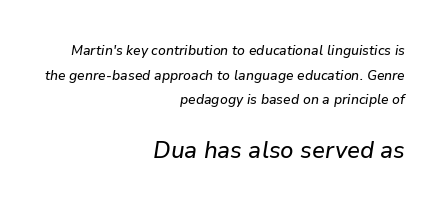
The image shows 24 px text type, italic (leaning right); set right-aligned, line spacing 1.76x, normal letter spacing, not underlined; the second (bottom) block is 1.71x larger.
